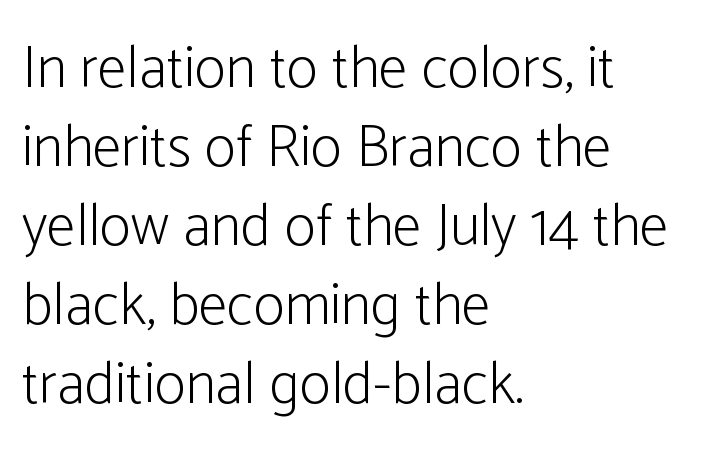
The image shows 59 px light, condensed sans-serif type, upright; set left-aligned, normal line spacing (1.34x), normal letter spacing, not underlined; low stroke contrast and a medium x-height.
